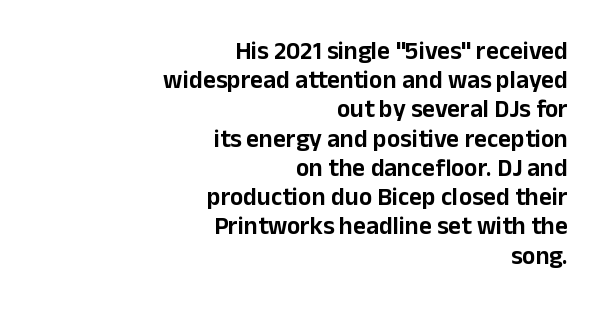
Q: Is the text italic (slanted)? A: No, it is upright.
Q: Is the text underlined? A: No.
Q: How is the paragraph aligned? A: Right-aligned.
Q: Is the spacing between letters normal or unusually wide? A: Normal.
